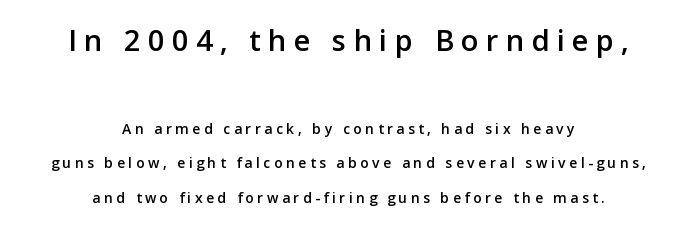
Q: Is the text bold? A: Semi-bold.
Q: Is the text italic (slanted)? A: No, it is upright.
Q: Is the typeface a serif or a sans-serif typeface? A: Sans-serif.
Q: Is the text underlined? A: No.
Q: How is the paragraph aligned? A: Centered.
Q: Is the spacing between letters normal or unusually wide? A: Unusually wide.
Q: Is the spacing between lines tight, normal or loose? A: Loose.
Q: Which block of text is set in a larger size, the first (top) or the second (bottom)? A: The first (top) one.
Q: Width (condensed, normal, or wide)? A: Normal.
Q: Stroke contrast? A: Low.
Q: x-height? A: Medium.
Q: Monospaced? A: No.
